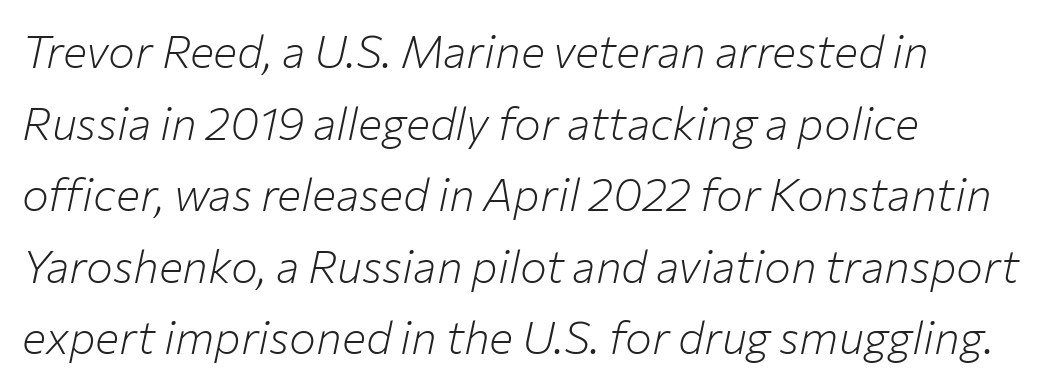
{"italic": "yes", "lean": "right", "slant_degrees": 12, "bold": "no", "weight": "light", "width": "normal", "stroke_contrast": "low", "x_height": "medium", "monospaced": "no", "underline": "no", "align": "left", "line_spacing": "normal", "line_spacing_ratio": 1.59, "letter_spacing": "normal", "letter_spacing_em": 0.0, "glyph_px": 45}
